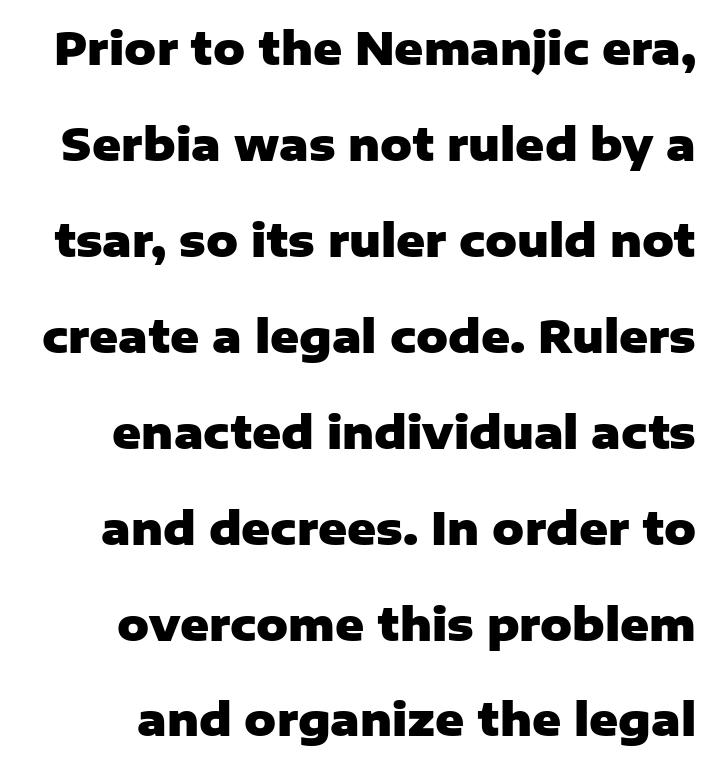
The image shows 44 px heavy sans-serif type, upright; set loose line spacing (2.18x), normal letter spacing, not underlined; low stroke contrast and a medium x-height.
